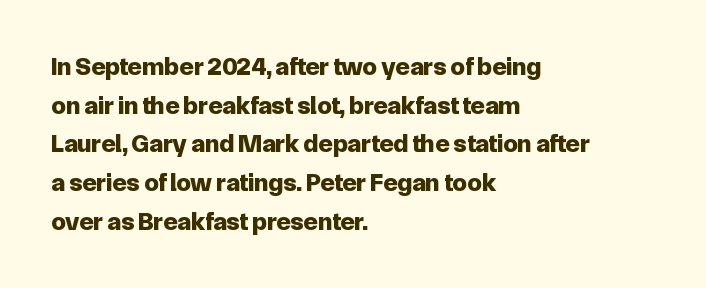
{"italic": "no", "bold": "yes", "underline": "no", "align": "left", "line_spacing": "normal", "line_spacing_ratio": 1.49, "letter_spacing": "normal", "letter_spacing_em": 0.0, "glyph_px": 26}
